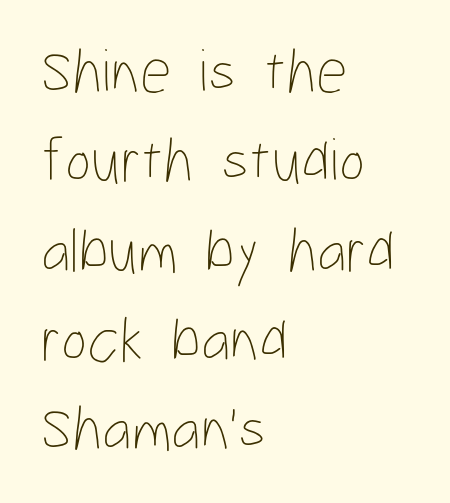
The image shows 62 px thin, condensed type, upright; set left-aligned, normal line spacing (1.44x), normal letter spacing, not underlined; low stroke contrast and a medium x-height.
